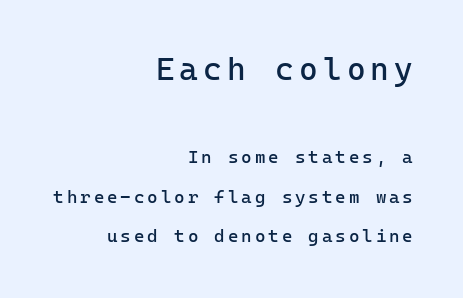
Descenders hang freely into open space. Students, observe: this is what heavily led, spacious text looks like. A quiet, ordinary-to-light weight characterises the typeface. These lines were composed using upright roman letters. The compositor pushed each line to the right boundary. The upper block of text is set noticeably larger than the block beneath it.
